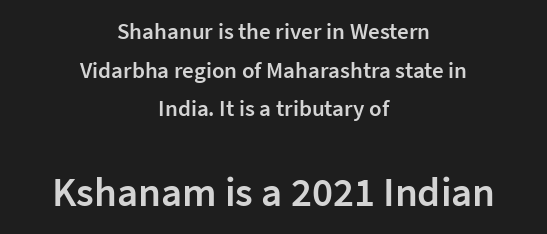
The image shows 41 px semibold sans-serif type, upright; set centered, normal line spacing (1.68x), normal letter spacing, not underlined; the second (bottom) block is 1.78x larger; low stroke contrast and a medium x-height.
